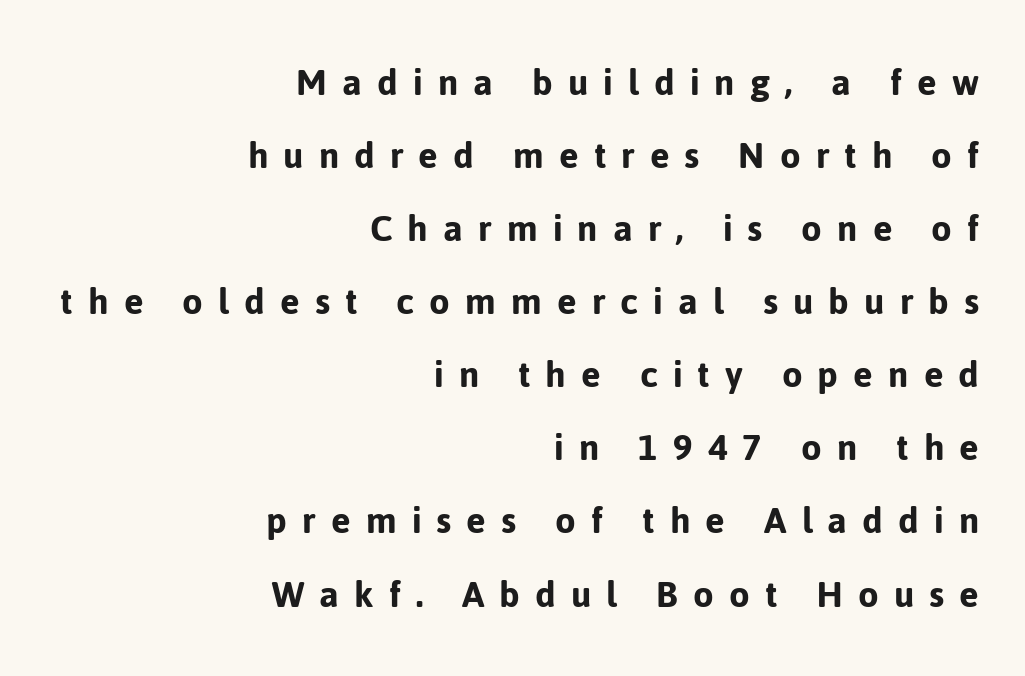
The image shows 42 px sans-serif type, upright; set right-aligned, line spacing 1.74x, unusually wide letter spacing (+0.36 em), not underlined; low stroke contrast and a medium x-height.
